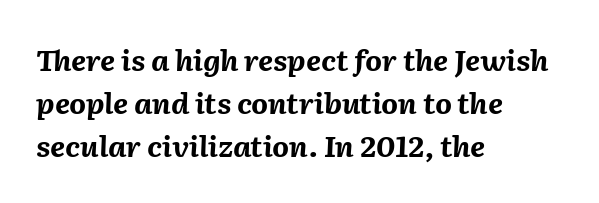
{"italic": "yes", "lean": "right", "slant_degrees": 2, "bold": "yes", "weight": "bold", "width": "normal", "stroke_contrast": "medium", "x_height": "medium", "monospaced": "no", "underline": "no", "align": "left", "line_spacing": "normal", "line_spacing_ratio": 1.49, "letter_spacing": "normal", "letter_spacing_em": 0.0, "glyph_px": 29}
